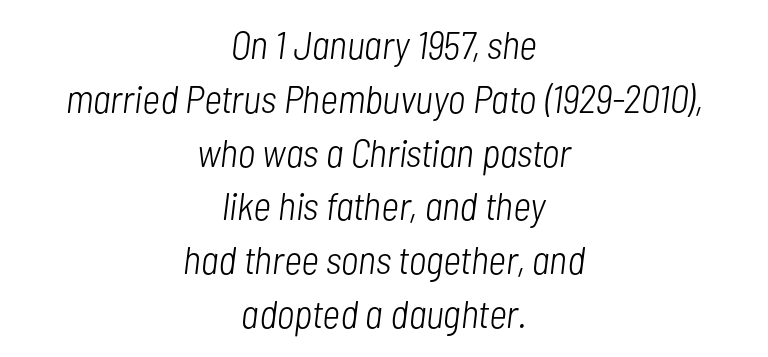
Q: Is the text bold? A: No.
Q: Is the text italic (slanted)? A: Yes, it leans right by about 7 degrees.
Q: Is the text underlined? A: No.
Q: How is the paragraph aligned? A: Centered.
Q: Is the spacing between letters normal or unusually wide? A: Normal.
Q: Is the spacing between lines tight, normal or loose? A: Normal.
Q: Width (condensed, normal, or wide)? A: Condensed.
Q: Stroke contrast? A: Low.
Q: x-height? A: Medium.
Q: Monospaced? A: No.
